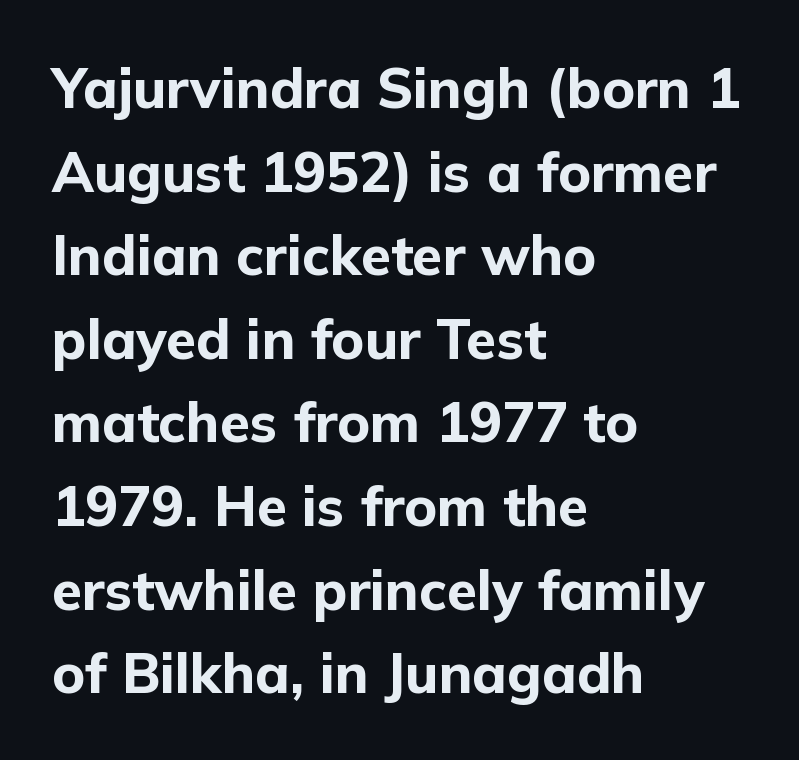
The image shows 55 px bold sans-serif type, upright; set left-aligned, normal line spacing (1.52x), normal letter spacing, not underlined; low stroke contrast and a medium x-height.
